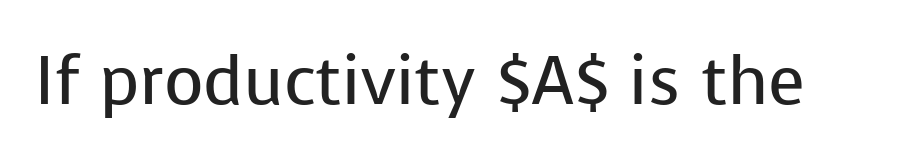
Q: Is the text bold? A: No.
Q: Is the text italic (slanted)? A: No, it is upright.
Q: Is the typeface a serif or a sans-serif typeface? A: Sans-serif.
Q: Is the text underlined? A: No.
Q: Is the spacing between letters normal or unusually wide? A: Normal.
Q: Width (condensed, normal, or wide)? A: Normal.
Q: Stroke contrast? A: Low.
Q: x-height? A: Medium.
Q: Monospaced? A: No.
